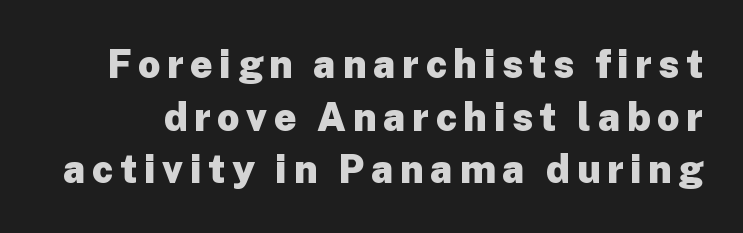
Q: Is the text bold? A: Yes.
Q: Is the text italic (slanted)? A: No, it is upright.
Q: Is the typeface a serif or a sans-serif typeface? A: Sans-serif.
Q: Is the text underlined? A: No.
Q: Is the spacing between lines tight, normal or loose? A: Normal.
Q: Width (condensed, normal, or wide)? A: Normal.
Q: Stroke contrast? A: Low.
Q: x-height? A: Medium.
Q: Monospaced? A: No.
